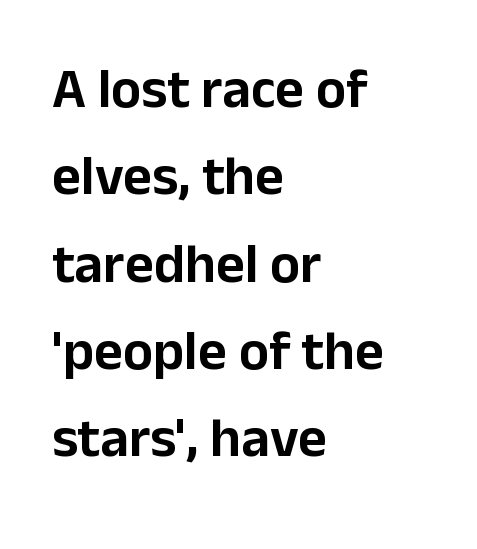
The image shows 56 px sans-serif type, upright; set left-aligned, normal line spacing (1.56x), normal letter spacing, not underlined; low stroke contrast and a medium x-height.
